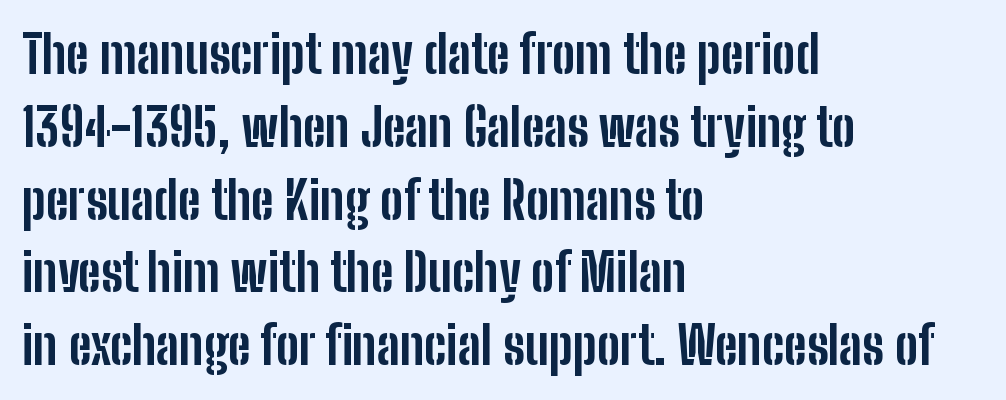
Q: Is the text bold? A: Yes.
Q: Is the text italic (slanted)? A: No, it is upright.
Q: Is the typeface a serif or a sans-serif typeface? A: Sans-serif.
Q: Is the text underlined? A: No.
Q: How is the paragraph aligned? A: Left-aligned.
Q: Is the spacing between letters normal or unusually wide? A: Normal.
Q: Is the spacing between lines tight, normal or loose? A: Normal.
Q: Width (condensed, normal, or wide)? A: Condensed.
Q: Stroke contrast? A: Low.
Q: x-height? A: Medium.
Q: Monospaced? A: No.
